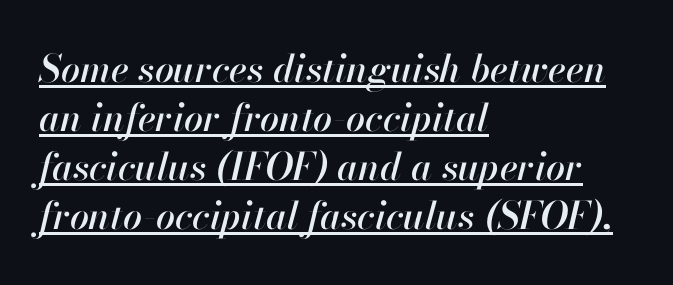
{"italic": "yes", "lean": "right", "slant_degrees": 13, "width": "normal", "stroke_contrast": "high", "x_height": "small", "monospaced": "no", "underline": "yes", "align": "left", "line_spacing": "normal", "line_spacing_ratio": 1.29, "letter_spacing": "normal", "letter_spacing_em": 0.0, "glyph_px": 38}
